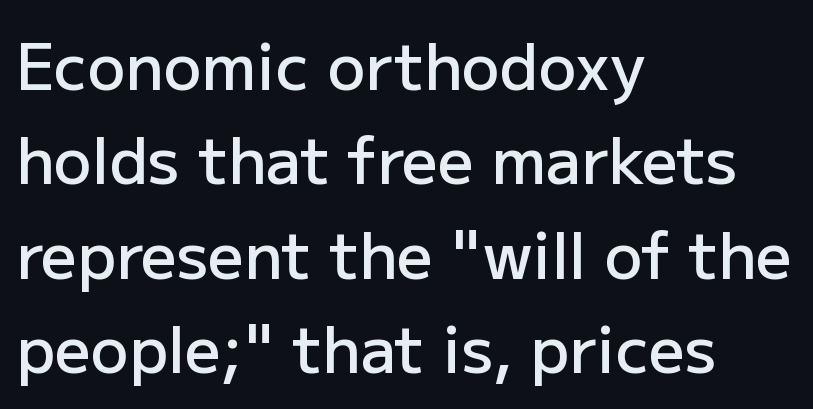
{"serif": "no", "italic": "no", "bold": "semi", "weight": "semibold", "width": "normal", "stroke_contrast": "low", "x_height": "medium", "monospaced": "no", "underline": "no", "align": "left", "line_spacing": "normal", "line_spacing_ratio": 1.5, "letter_spacing": "normal", "letter_spacing_em": 0.0, "glyph_px": 63}
